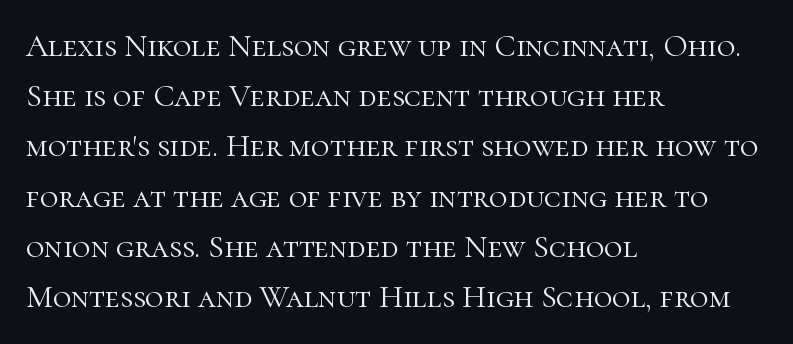
Q: Is the text bold? A: No.
Q: Is the text italic (slanted)? A: No, it is upright.
Q: Is the typeface a serif or a sans-serif typeface? A: Serif.
Q: Is the text underlined? A: No.
Q: How is the paragraph aligned? A: Left-aligned.
Q: Is the spacing between letters normal or unusually wide? A: Normal.
Q: Is the spacing between lines tight, normal or loose? A: Normal.
Q: Width (condensed, normal, or wide)? A: Normal.
Q: Stroke contrast? A: High.
Q: x-height? A: Medium.
Q: Monospaced? A: No.
